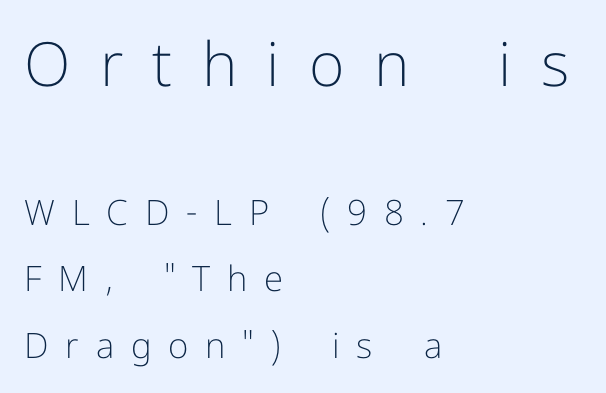
The image shows 61 px light sans-serif type, upright; set left-aligned, loose line spacing (1.9x), unusually wide letter spacing (+0.48 em), not underlined; the first (top) block is 1.74x larger; low stroke contrast and a medium x-height.
